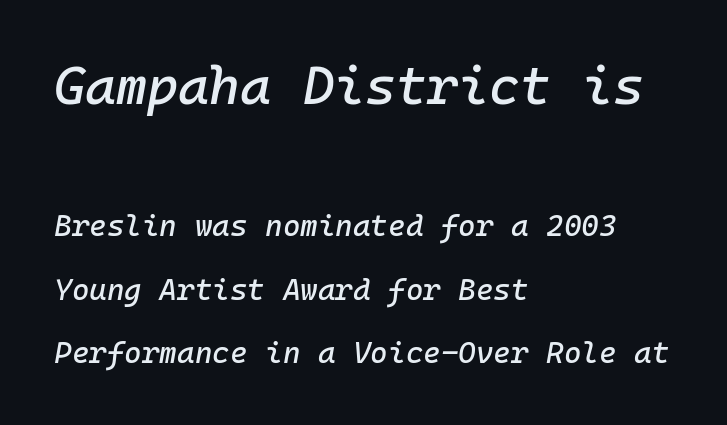
{"italic": "yes", "lean": "right", "slant_degrees": 10, "width": "normal", "stroke_contrast": "low", "x_height": "medium", "monospaced": "yes", "underline": "no", "align": "left", "line_spacing": "loose", "line_spacing_ratio": 2.11, "letter_spacing": "normal", "letter_spacing_em": 0.0, "larger_block": "first", "size_ratio": 1.77, "glyph_px": 53}
